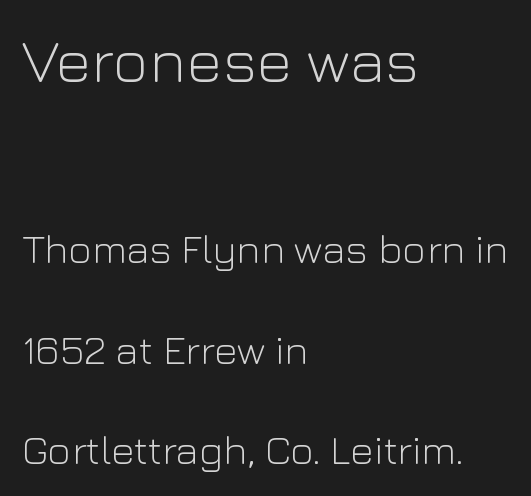
The image shows 62 px light sans-serif type, upright; set left-aligned, loose line spacing (2.45x), normal letter spacing, not underlined; the first (top) block is 1.51x larger; low stroke contrast and a medium x-height.
